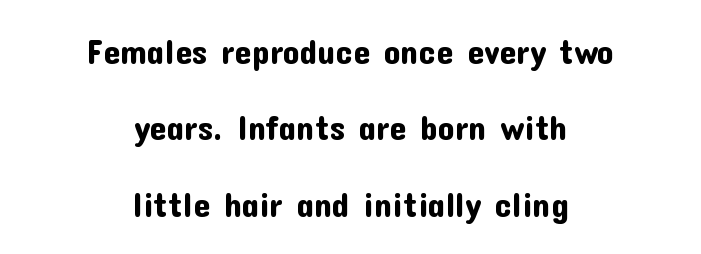
Q: Is the text italic (slanted)? A: No, it is upright.
Q: Is the typeface a serif or a sans-serif typeface? A: Sans-serif.
Q: Is the text underlined? A: No.
Q: How is the paragraph aligned? A: Centered.
Q: Is the spacing between letters normal or unusually wide? A: Normal.
Q: Is the spacing between lines tight, normal or loose? A: Loose.
Q: Width (condensed, normal, or wide)? A: Normal.
Q: Stroke contrast? A: Low.
Q: x-height? A: Medium.
Q: Monospaced? A: No.
